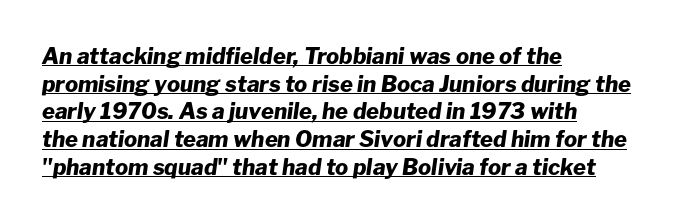
Q: Is the text bold? A: Yes.
Q: Is the text italic (slanted)? A: Yes, it leans right by about 8 degrees.
Q: Is the text underlined? A: Yes.
Q: How is the paragraph aligned? A: Left-aligned.
Q: Is the spacing between letters normal or unusually wide? A: Normal.
Q: Is the spacing between lines tight, normal or loose? A: Normal.
